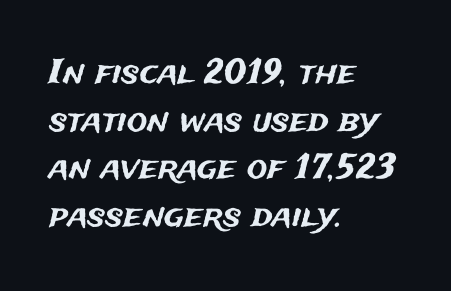
The image shows 34 px sans-serif type; set left-aligned, normal line spacing (1.4x), normal letter spacing, not underlined; medium stroke contrast and a medium x-height.
